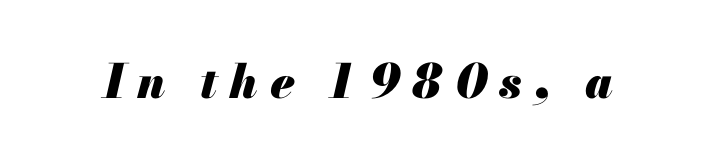
It's the slanting kind of type. Inter-character spacing is expanded well beyond the font's built-in metrics. The face used here is proportionally spaced, like ordinary book or web type. Plain, unruled lines of type. Strokes here are thick enough to call this a true bold.
